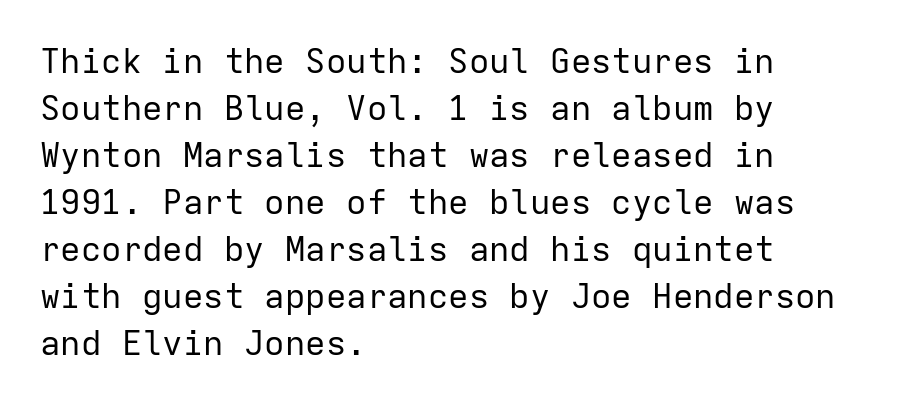
{"serif": "no", "italic": "no", "bold": "no", "weight": "regular", "width": "normal", "stroke_contrast": "low", "x_height": "medium", "monospaced": "yes", "underline": "no", "align": "left", "line_spacing": "normal", "line_spacing_ratio": 1.38, "letter_spacing": "normal", "letter_spacing_em": 0.0, "glyph_px": 34}
